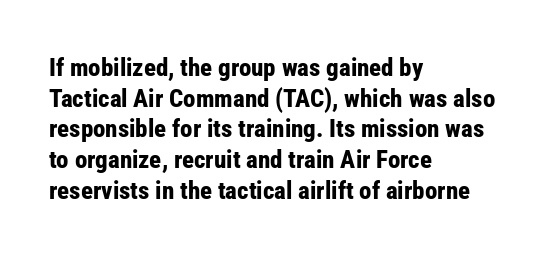
The image shows 25 px bold type, upright; set left-aligned, line spacing 1.23x, normal letter spacing, not underlined.
